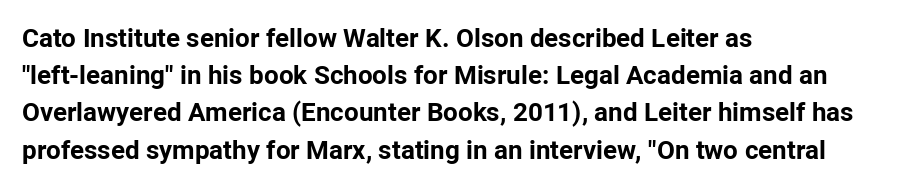
Notice how descenders clear the ascenders below comfortably — that's standard leading. Compared with an ordinary text face, these strokes are far heavier — a full bold. Compared with typical body copy, the letter spacing here is the same. Italic: no, the glyphs are upright roman. The rag falls on the right side of this text block. Descenders hang freely into open space.
